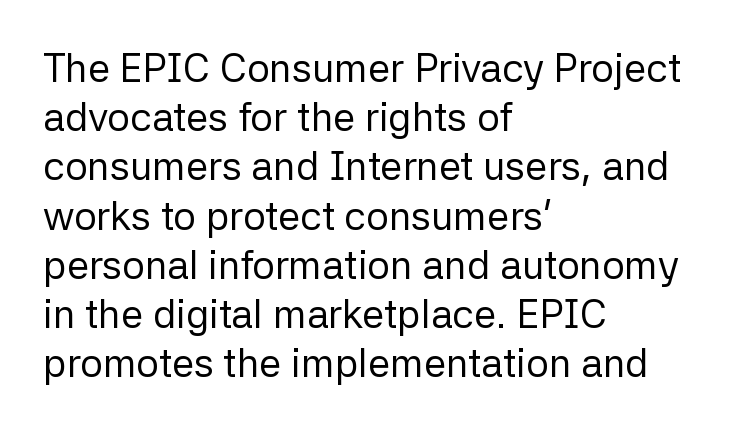
{"serif": "no", "italic": "no", "bold": "no", "weight": "regular", "width": "normal", "stroke_contrast": "low", "x_height": "medium", "monospaced": "no", "underline": "no", "align": "left", "line_spacing_ratio": 1.23, "letter_spacing": "normal", "letter_spacing_em": 0.0, "glyph_px": 40}
